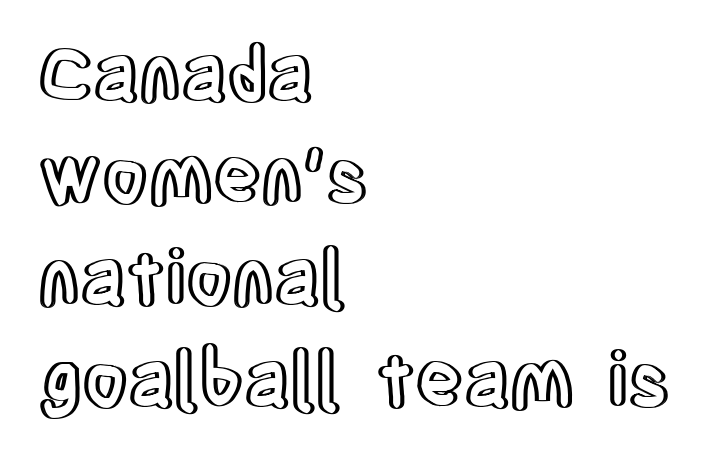
Q: Is the text italic (slanted)? A: No, it is upright.
Q: Is the text underlined? A: No.
Q: How is the paragraph aligned? A: Left-aligned.
Q: Is the spacing between letters normal or unusually wide? A: Normal.
Q: Is the spacing between lines tight, normal or loose? A: Normal.
Q: Width (condensed, normal, or wide)? A: Condensed.
Q: x-height? A: Large.
Q: Monospaced? A: No.
